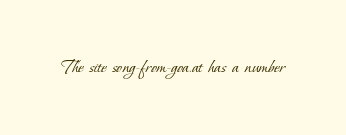
Students, note that the glyphs here touch the page at normal intervals. The typesetting does not lean heavy: it is not bold. Descender tails drop into unmarked territory.
